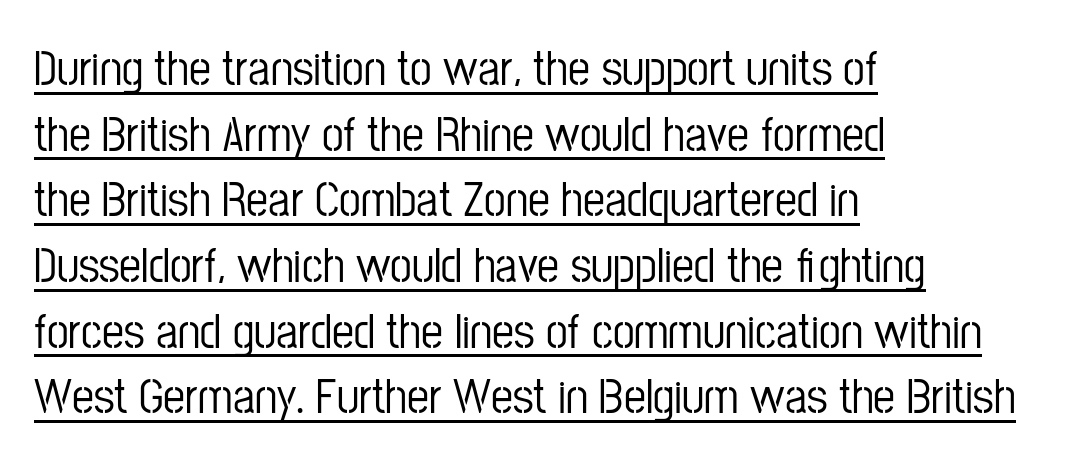
Q: Is the text italic (slanted)? A: No, it is upright.
Q: Is the typeface a serif or a sans-serif typeface? A: Sans-serif.
Q: Is the text underlined? A: Yes.
Q: How is the paragraph aligned? A: Left-aligned.
Q: Is the spacing between letters normal or unusually wide? A: Normal.
Q: Is the spacing between lines tight, normal or loose? A: Normal.
Q: Width (condensed, normal, or wide)? A: Condensed.
Q: Stroke contrast? A: Low.
Q: x-height? A: Medium.
Q: Monospaced? A: No.
